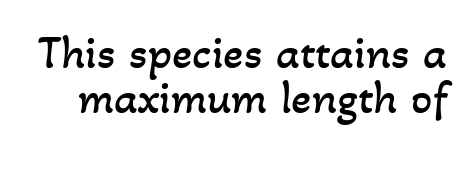
The image shows 47 px regular-weight type; set tight line spacing (0.96x), normal letter spacing, not underlined; low stroke contrast and a small x-height.
